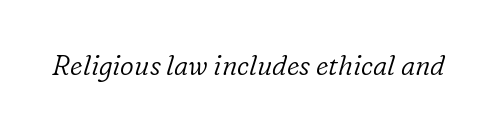
The image shows 27 px text type, italic (leaning right); set normal letter spacing, not underlined.
